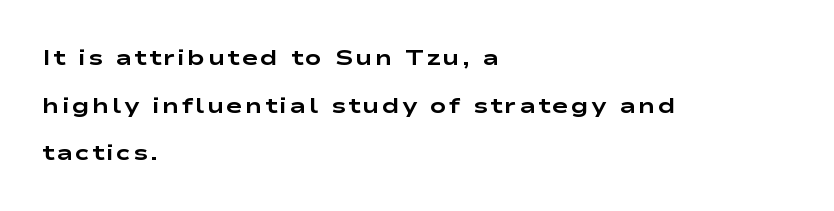
The image shows 22 px bold type, upright; set left-aligned, loose line spacing (2.17x), not underlined.
